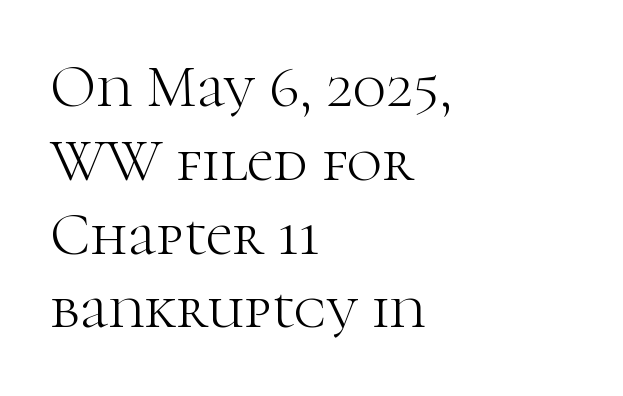
{"serif": "yes", "italic": "no", "bold": "no", "weight": "light", "width": "normal", "stroke_contrast": "high", "x_height": "medium", "monospaced": "no", "underline": "no", "align": "left", "line_spacing_ratio": 1.23, "letter_spacing": "normal", "letter_spacing_em": 0.0, "glyph_px": 60}
